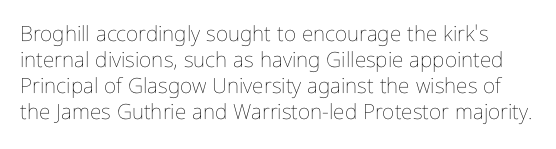
Descenders are the only things crossing below the line. A light-to-regular cut is what we see here. Between one letter and the next there's only the usual sliver of space. The lettering holds an erect, upright posture throughout.
